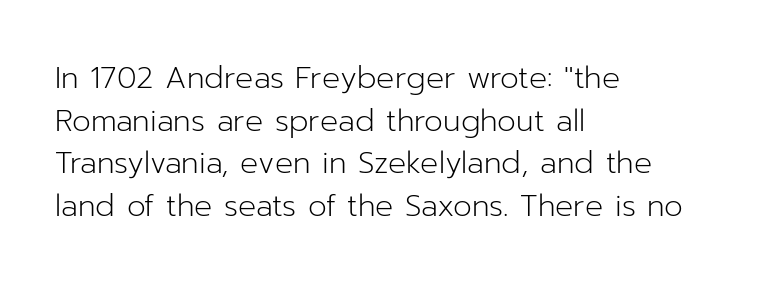
Unlike italic type, these characters show no tilt at all. Reading down the block, your eye returns to a fixed left position each line. The horizontal fit of the characters is conventional and even. Character widths vary here, with narrow letters taking less room than wide ones.
